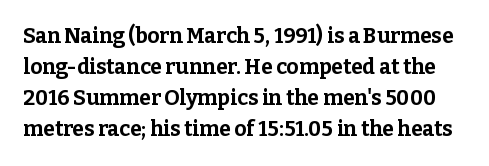
Each row of text sits above clean, open space. Designer's note — italics off, roman on. Letter spacing: default. Honestly, the row spacing looks completely unremarkable. Pretty heavy lettering here — definitely bold.
